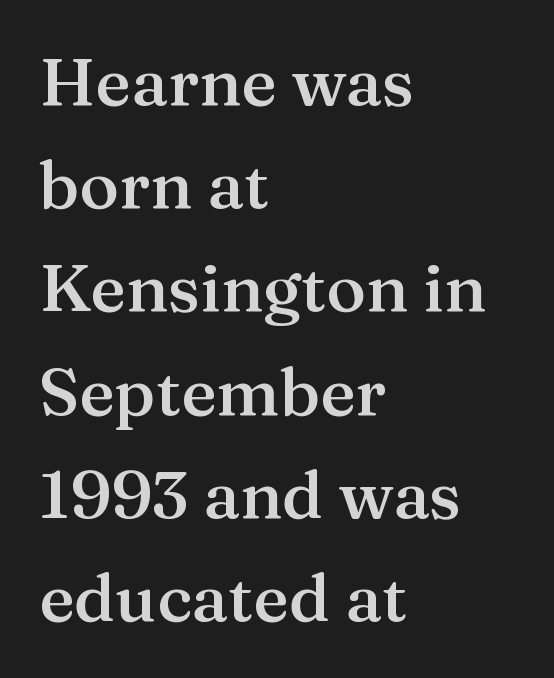
Underlining? Definitely not there. A fair bit of extra ink — the face is semibold, not bold. This sample uses a serif face. Each letter keeps its own natural width here, so spacing adapts to shape. Normally led — the rows are evenly, conventionally spaced. This is roman type, the default non-slanted kind.
